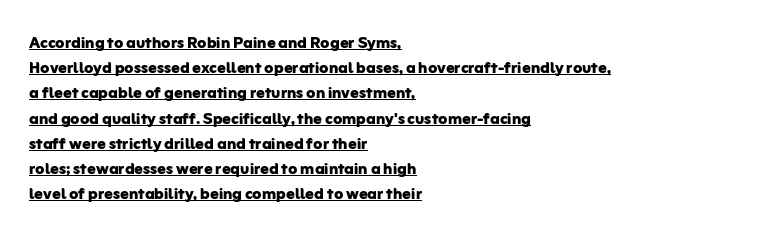
The image shows 21 px bold type, upright; set left-aligned, line spacing 1.2x, normal letter spacing, underlined.
